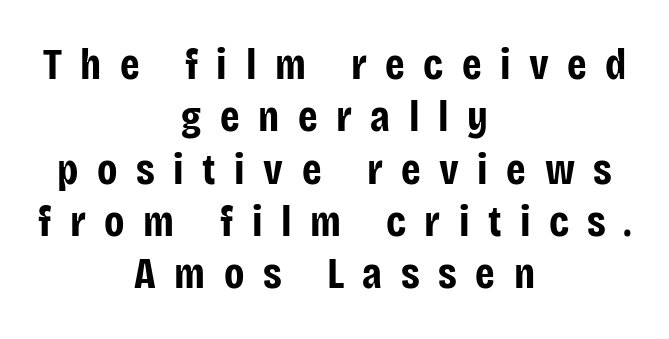
Q: Is the text bold? A: Yes.
Q: Is the text italic (slanted)? A: No, it is upright.
Q: Is the typeface a serif or a sans-serif typeface? A: Sans-serif.
Q: Is the text underlined? A: No.
Q: How is the paragraph aligned? A: Centered.
Q: Is the spacing between letters normal or unusually wide? A: Unusually wide.
Q: Width (condensed, normal, or wide)? A: Condensed.
Q: Stroke contrast? A: Low.
Q: x-height? A: Large.
Q: Monospaced? A: No.
